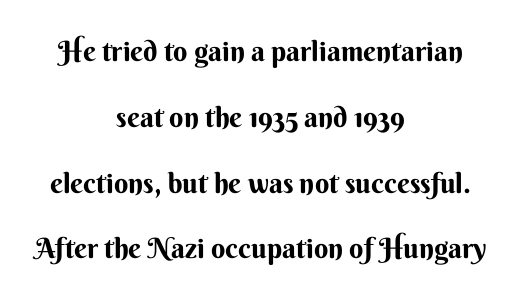
Regarding serifs, this sample does without them. The type is set solid horizontally, with unmodified tracking. Is there any slant? The stems are plumb. Bold? Absolutely — the strokes are thick and heavy. The lines are quadded center.
